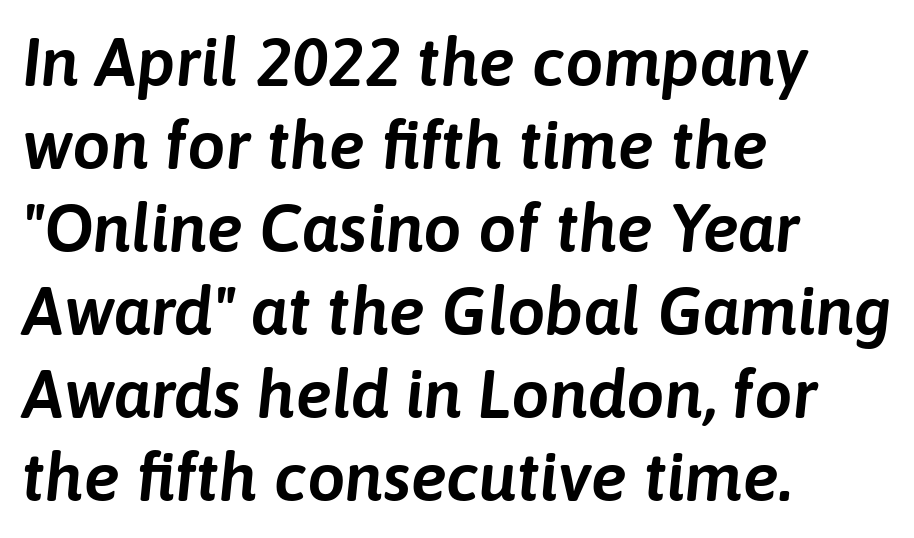
Does the lettering tilt? It does — this is italic. Nobody touched the tracking dial on this one. Horizontal alignment here is leftward, the default for most running prose. The passage shown is typed in a proportional face where columns would drift. This rendering features lettering with no underline.
